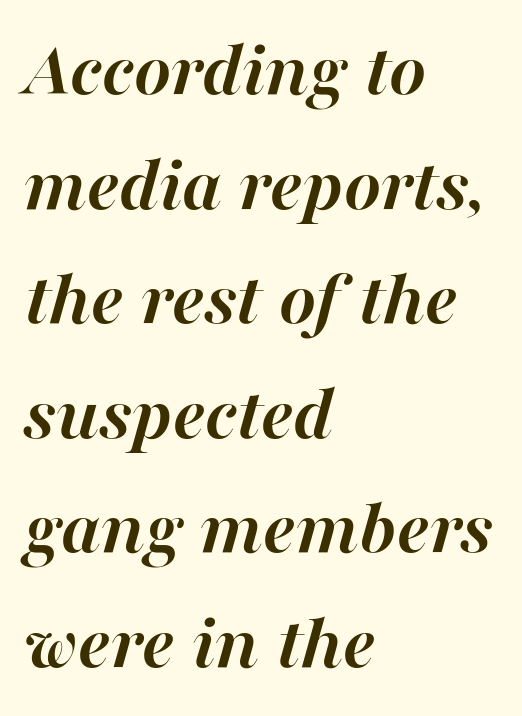
This is heavy type, rendered in bold. Typeset ragged right — the left edge is the straight one. Check the space under the baseline: it is left empty. Varying glyph widths throughout — classic text-font behaviour. Is the type slanted? Yes — the strokes lean at a clear angle.
